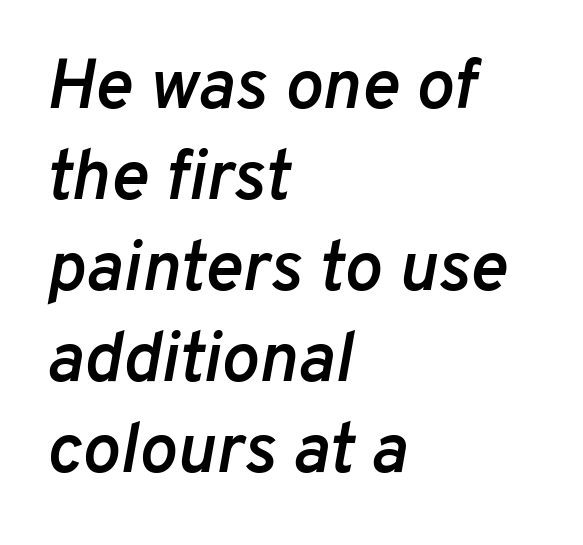
{"italic": "yes", "lean": "right", "slant_degrees": 10, "bold": "semi", "weight": "semibold", "width": "normal", "stroke_contrast": "low", "x_height": "medium", "monospaced": "no", "underline": "no", "align": "left", "line_spacing": "normal", "line_spacing_ratio": 1.28, "letter_spacing": "normal", "letter_spacing_em": 0.0, "glyph_px": 71}
